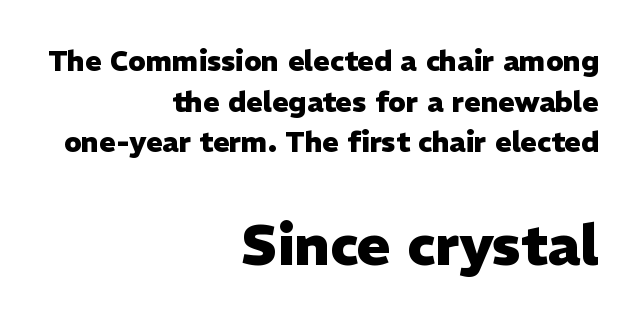
Q: Is the text bold? A: Yes.
Q: Is the text italic (slanted)? A: No, it is upright.
Q: Is the typeface a serif or a sans-serif typeface? A: Sans-serif.
Q: Is the text underlined? A: No.
Q: How is the paragraph aligned? A: Right-aligned.
Q: Is the spacing between letters normal or unusually wide? A: Normal.
Q: Is the spacing between lines tight, normal or loose? A: Normal.
Q: Which block of text is set in a larger size, the first (top) or the second (bottom)? A: The second (bottom) one.
Q: Width (condensed, normal, or wide)? A: Normal.
Q: Stroke contrast? A: Low.
Q: x-height? A: Medium.
Q: Monospaced? A: No.
